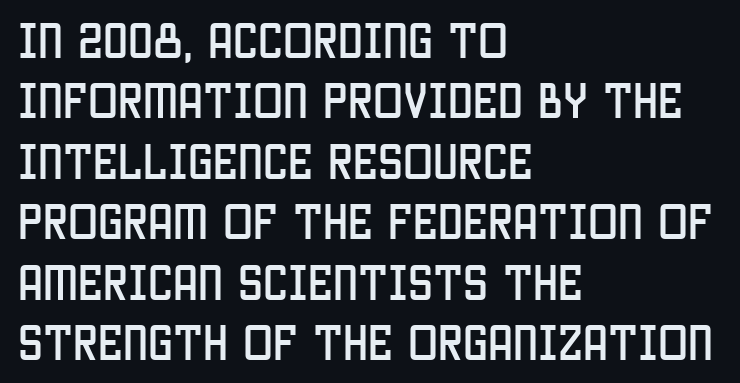
{"serif": "no", "italic": "no", "width": "condensed", "stroke_contrast": "low", "x_height": "large", "monospaced": "no", "underline": "no", "align": "left", "line_spacing": "normal", "line_spacing_ratio": 1.51, "letter_spacing": "normal", "letter_spacing_em": 0.0, "glyph_px": 40}
